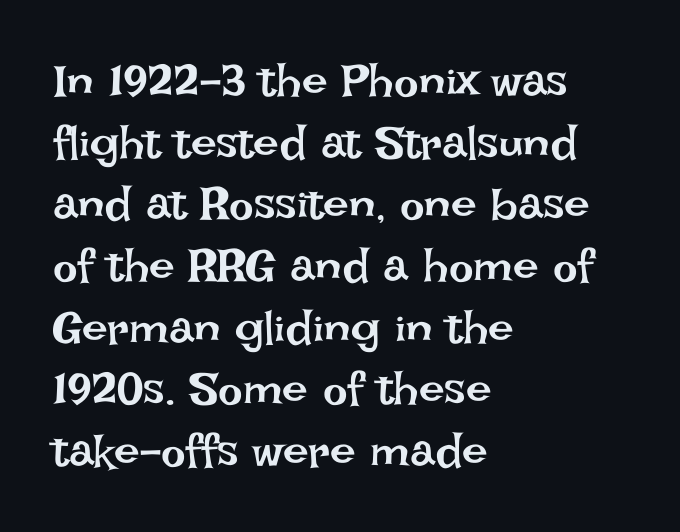
The image shows 46 px regular-weight type, upright; set left-aligned, normal line spacing (1.34x), normal letter spacing, not underlined; low stroke contrast and a large x-height.
